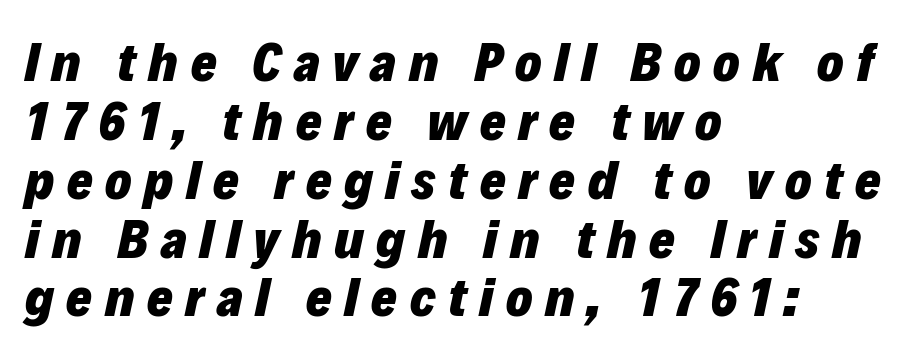
Slant detected: the letters are inclined. Underline: absent. Caption: multi-line text, flush left, ragged right. The letters are bold, with thick, heavy strokes. This sample has the flowing, uneven cadence of proportional lettering.
